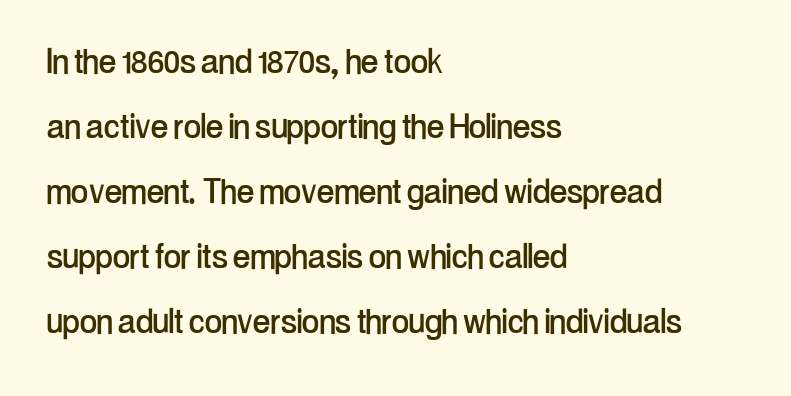
Descenders are the only things crossing below the line. Typeset ragged right — the left edge is the straight one. In terms of leading, this rendering sits right in the middle. The font's upright variant was chosen for this text.
